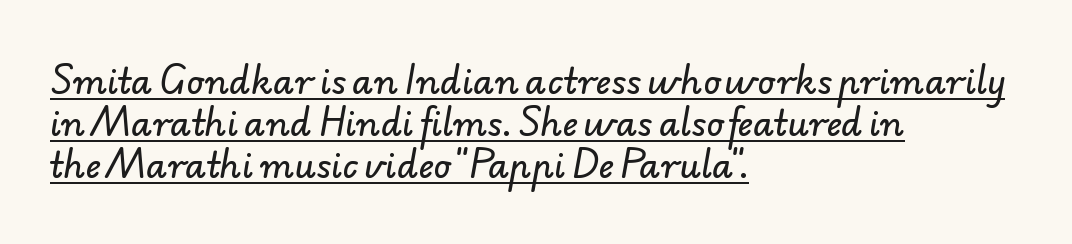
The image shows 34 px sans-serif type; set left-aligned, line spacing 1.23x, normal letter spacing, underlined; low stroke contrast and a small x-height.
